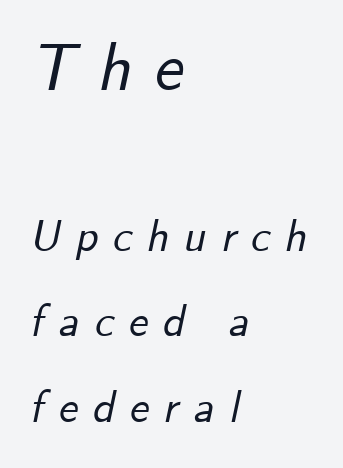
{"italic": "yes", "lean": "right", "slant_degrees": 12, "width": "normal", "stroke_contrast": "low", "x_height": "small", "monospaced": "no", "underline": "no", "align": "left", "line_spacing": "loose", "line_spacing_ratio": 1.94, "letter_spacing": "wide", "letter_spacing_em": 0.33, "larger_block": "first", "size_ratio": 1.5, "glyph_px": 66}
